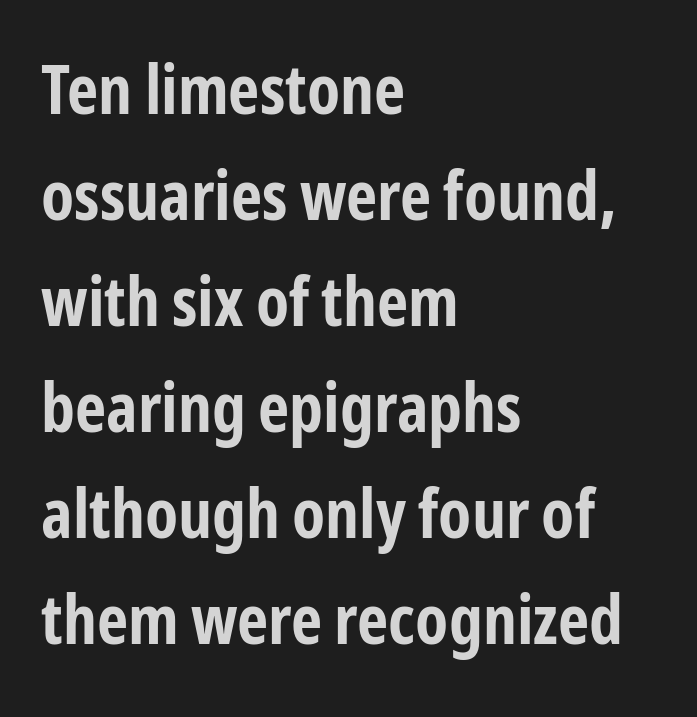
{"serif": "no", "italic": "no", "bold": "yes", "weight": "bold", "width": "condensed", "stroke_contrast": "low", "x_height": "medium", "monospaced": "no", "underline": "no", "align": "left", "line_spacing": "normal", "line_spacing_ratio": 1.56, "letter_spacing": "normal", "letter_spacing_em": 0.0, "glyph_px": 68}
